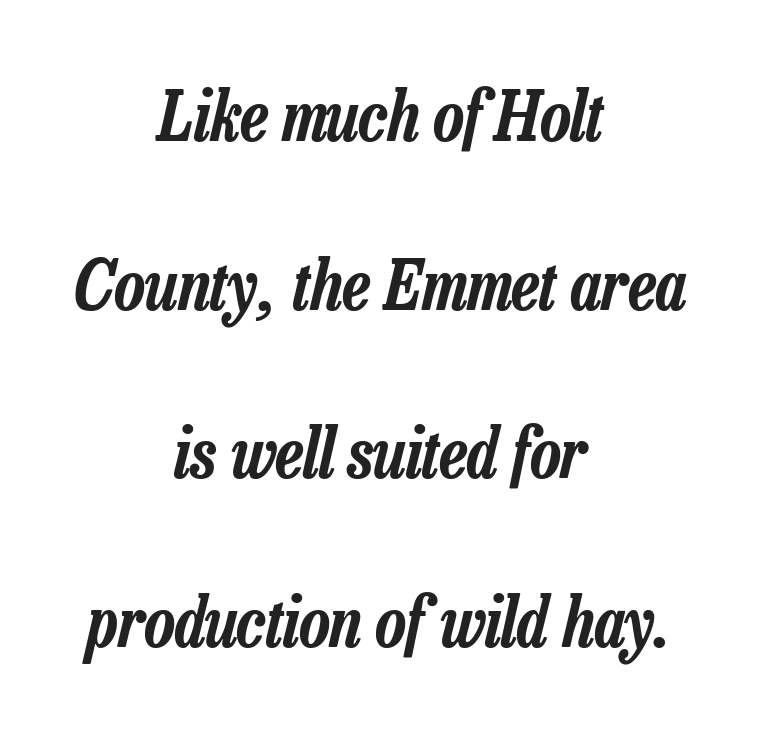
The image shows 70 px condensed type, italic (leaning right); set centered, loose line spacing (2.41x), normal letter spacing, not underlined; low stroke contrast and a medium x-height.
